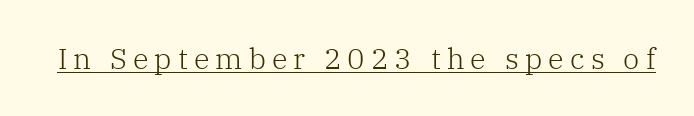
Q: Is the text bold? A: No.
Q: Is the text italic (slanted)? A: No, it is upright.
Q: Is the typeface a serif or a sans-serif typeface? A: Serif.
Q: Is the text underlined? A: Yes.
Q: Is the spacing between letters normal or unusually wide? A: Unusually wide.
Q: Width (condensed, normal, or wide)? A: Normal.
Q: Stroke contrast? A: Low.
Q: x-height? A: Medium.
Q: Monospaced? A: No.
